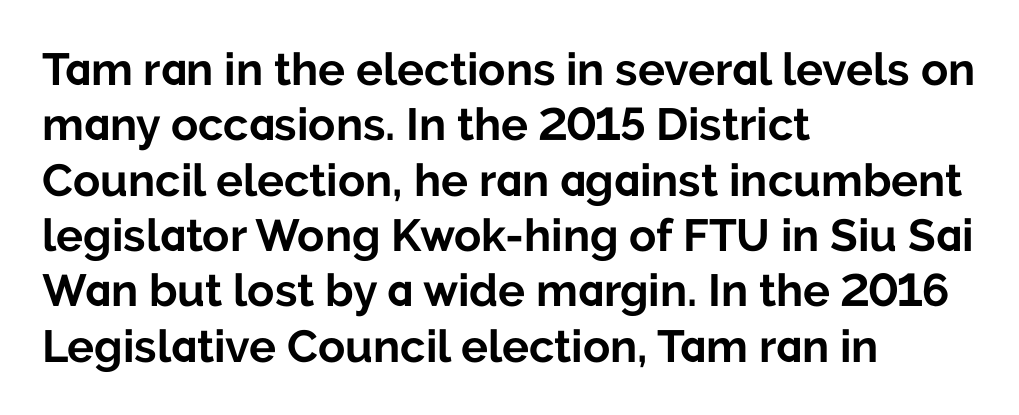
The paragraph has a hard left edge and a soft right edge. If you drew a line through each stem, it would be perfectly vertical. In terms of letterspacing, this is plain default setting. The space directly below the letters is spotless. You'd pick this weight for a headline — it's a proper bold. The passage shown is typed in a proportional face where columns would drift.
